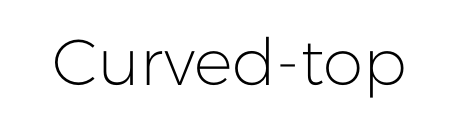
Grotesque or geometric, the face here clearly has no serifs. Character widths vary here, with narrow letters taking less room than wide ones. The typography opts for an upright posture over an oblique one. The words here are not underlined.
